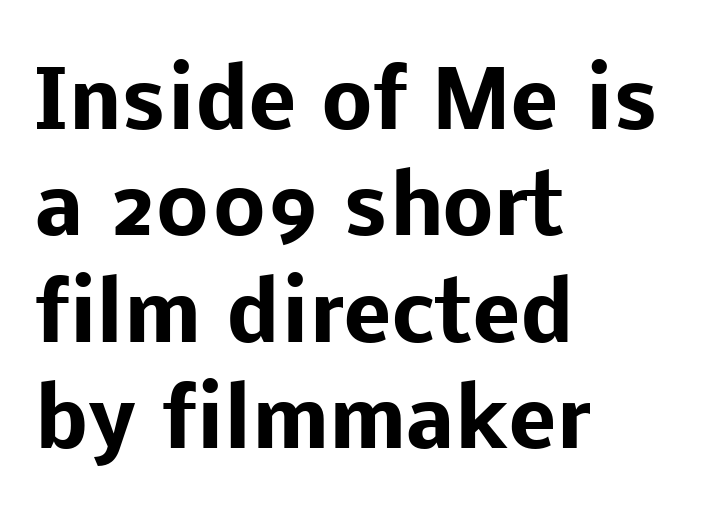
Tracking value appears to be zero — textbook default spacing. Bare-footed words on every line. On the weight axis this lands at bold, roughly 700. When letters stand straight like this, we call the style roman or upright.
